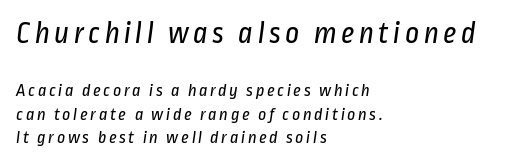
Q: Is the text bold? A: No.
Q: Is the typeface a serif or a sans-serif typeface? A: Sans-serif.
Q: Is the text underlined? A: No.
Q: How is the paragraph aligned? A: Left-aligned.
Q: Is the spacing between lines tight, normal or loose? A: Normal.
Q: Which block of text is set in a larger size, the first (top) or the second (bottom)? A: The first (top) one.
Q: Width (condensed, normal, or wide)? A: Condensed.
Q: Stroke contrast? A: Low.
Q: x-height? A: Medium.
Q: Monospaced? A: No.
